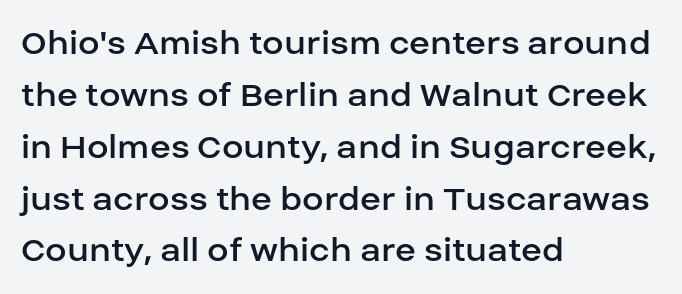
{"serif": "no", "italic": "no", "bold": "no", "weight": "regular", "width": "normal", "stroke_contrast": "low", "x_height": "large", "monospaced": "no", "underline": "no", "align": "left", "line_spacing": "normal", "line_spacing_ratio": 1.33, "letter_spacing": "normal", "letter_spacing_em": 0.0, "glyph_px": 39}
